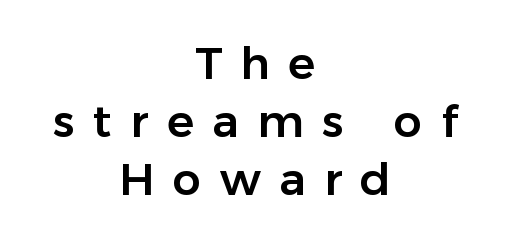
Honestly, the row spacing looks completely unremarkable. Rule under the text: the space is simply empty. The compositor balanced each line on the midline. The face used here is a sans, in the tradition of grotesques and geometrics. The letters advance in unequal steps, a hallmark of proportional type.
